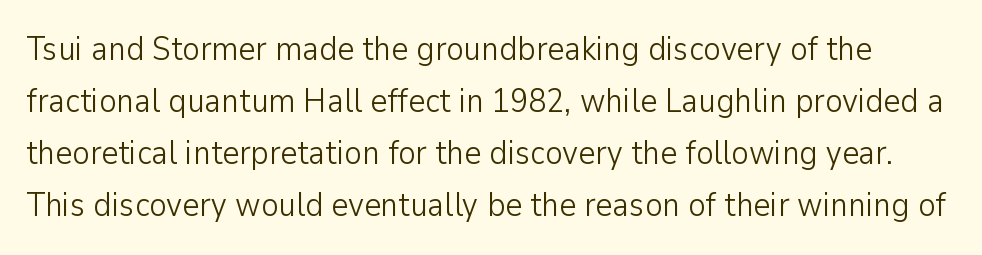
{"serif": "no", "italic": "no", "bold": "no", "weight": "light", "width": "normal", "stroke_contrast": "low", "x_height": "medium", "monospaced": "no", "underline": "no", "line_spacing": "normal", "line_spacing_ratio": 1.58, "letter_spacing": "normal", "letter_spacing_em": 0.0, "glyph_px": 33}
